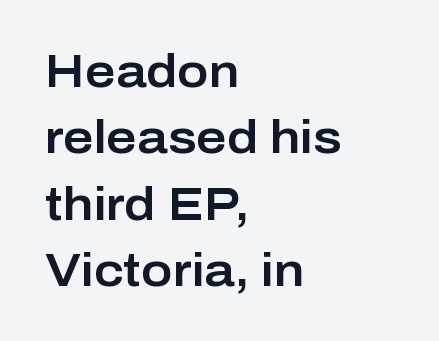
Words appear dense and cohesive because spacing is normal. The letters advance in unequal steps, a hallmark of proportional type. The vertical gap from one line to the next is medium. Serifs: no, the terminals of the letterforms are clean. It's the straight-up-and-down kind of type.
